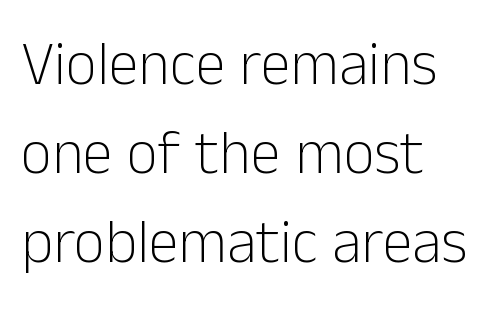
{"serif": "no", "italic": "no", "bold": "no", "weight": "light", "width": "normal", "stroke_contrast": "low", "x_height": "medium", "monospaced": "no", "underline": "no", "align": "left", "line_spacing": "normal", "line_spacing_ratio": 1.46, "letter_spacing": "normal", "letter_spacing_em": 0.0, "glyph_px": 61}
